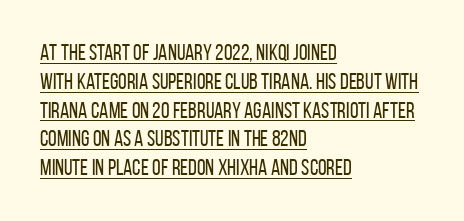
Q: Is the text bold? A: No.
Q: Is the text italic (slanted)? A: No, it is upright.
Q: Is the text underlined? A: Yes.
Q: How is the paragraph aligned? A: Left-aligned.
Q: Is the spacing between letters normal or unusually wide? A: Normal.
Q: Is the spacing between lines tight, normal or loose? A: Normal.
